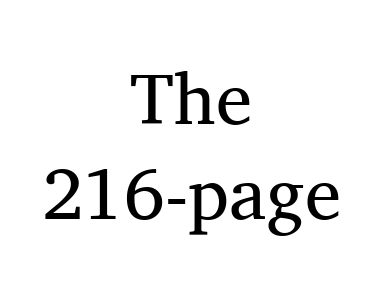
Check where the strokes stop: tiny serifs finish them off. The specimen omits any rule beneath the text block's lines. The cut favours lightness, reaching ordinary text weight at its darkest. Compared with a flush-left layout, this one balances lines on the center instead.
